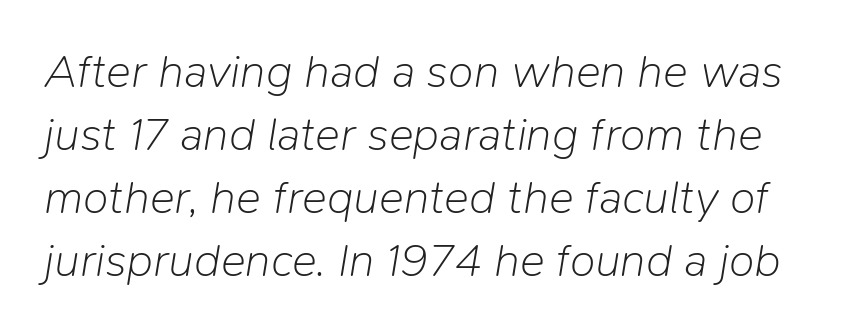
Tracking here is standard; glyphs follow each other at the usual distance. The letterforms sit at book weight or below. Looking at the ascenders, they clearly lean. Proportional: the letters do not fall into vertical columns. Just letters on the line, the space beneath them empty.
